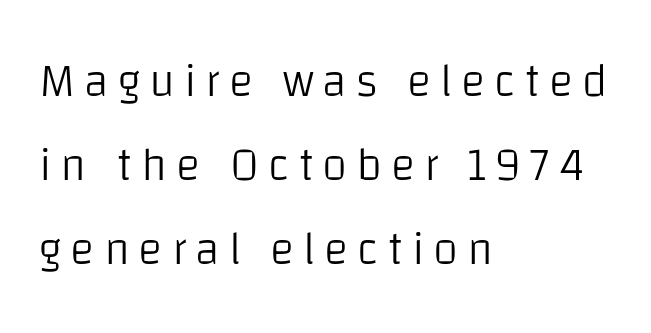
Q: Is the text bold? A: No.
Q: Is the text italic (slanted)? A: No, it is upright.
Q: Is the typeface a serif or a sans-serif typeface? A: Sans-serif.
Q: Is the text underlined? A: No.
Q: How is the paragraph aligned? A: Left-aligned.
Q: Width (condensed, normal, or wide)? A: Normal.
Q: Stroke contrast? A: Low.
Q: x-height? A: Large.
Q: Monospaced? A: No.
